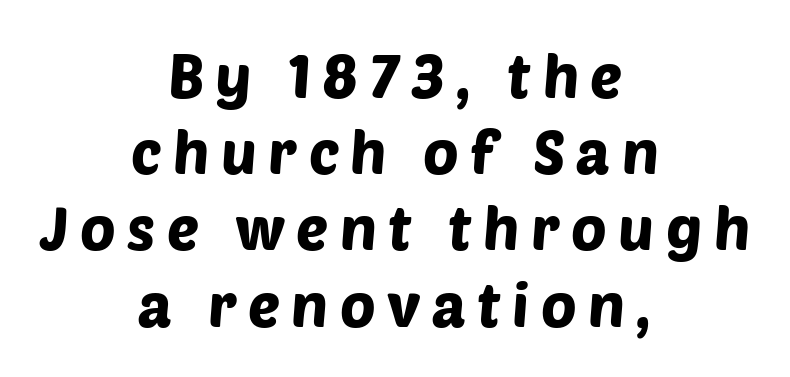
Q: Is the typeface a serif or a sans-serif typeface? A: Sans-serif.
Q: Is the text underlined? A: No.
Q: How is the paragraph aligned? A: Centered.
Q: Is the spacing between lines tight, normal or loose? A: Normal.
Q: Width (condensed, normal, or wide)? A: Normal.
Q: Stroke contrast? A: Low.
Q: x-height? A: Large.
Q: Monospaced? A: No.
